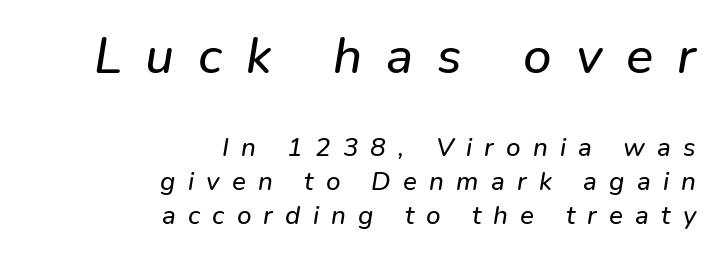
Q: Is the text italic (slanted)? A: Yes, it leans right by about 9 degrees.
Q: Is the text underlined? A: No.
Q: How is the paragraph aligned? A: Right-aligned.
Q: Is the spacing between letters normal or unusually wide? A: Unusually wide.
Q: Is the spacing between lines tight, normal or loose? A: Normal.
Q: Which block of text is set in a larger size, the first (top) or the second (bottom)? A: The first (top) one.
Q: Width (condensed, normal, or wide)? A: Normal.
Q: Stroke contrast? A: Low.
Q: x-height? A: Medium.
Q: Monospaced? A: No.
